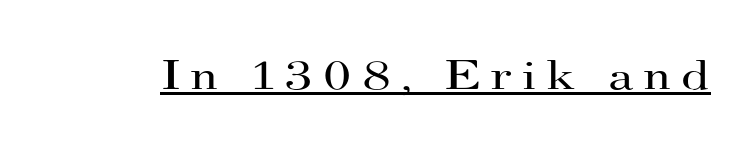
Q: Is the text bold? A: No.
Q: Is the text italic (slanted)? A: No, it is upright.
Q: Is the typeface a serif or a sans-serif typeface? A: Serif.
Q: Is the text underlined? A: Yes.
Q: Is the spacing between letters normal or unusually wide? A: Unusually wide.
Q: Width (condensed, normal, or wide)? A: Wide.
Q: Stroke contrast? A: High.
Q: x-height? A: Small.
Q: Monospaced? A: No.
